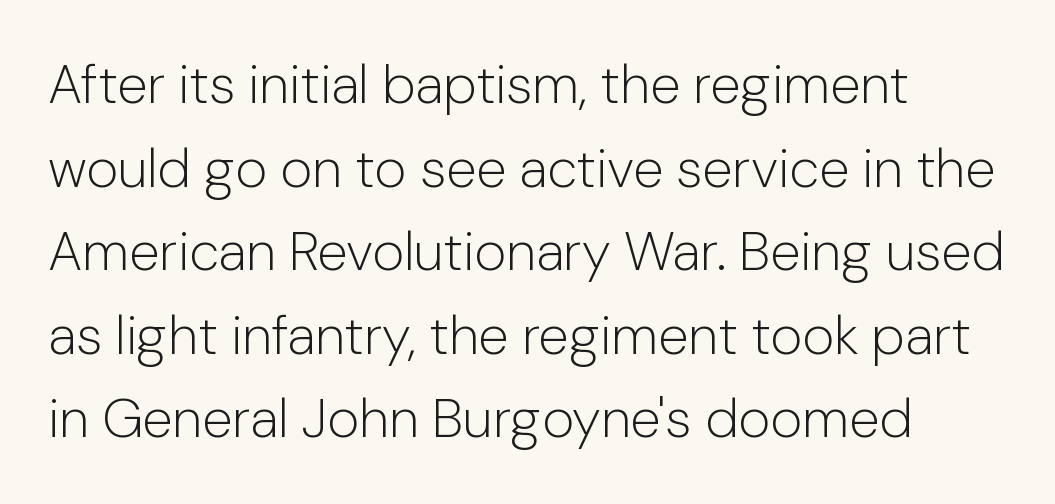
The image shows 55 px light sans-serif type, upright; set left-aligned, normal line spacing (1.52x), normal letter spacing, not underlined; low stroke contrast and a medium x-height.
